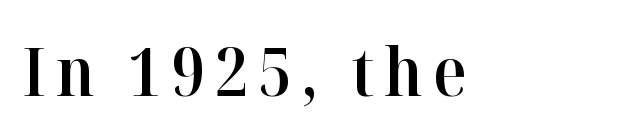
{"serif": "yes", "italic": "no", "bold": "semi", "weight": "semibold", "width": "normal", "stroke_contrast": "high", "x_height": "medium", "monospaced": "no", "underline": "no", "align": "left", "glyph_px": 68}
